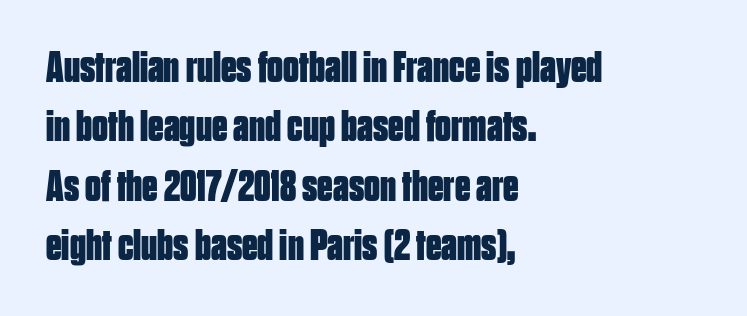
{"serif": "no", "italic": "no", "bold": "yes", "weight": "bold", "width": "condensed", "stroke_contrast": "low", "x_height": "large", "monospaced": "no", "underline": "no", "align": "left", "line_spacing": "normal", "line_spacing_ratio": 1.35, "letter_spacing": "normal", "letter_spacing_em": 0.0, "glyph_px": 44}
